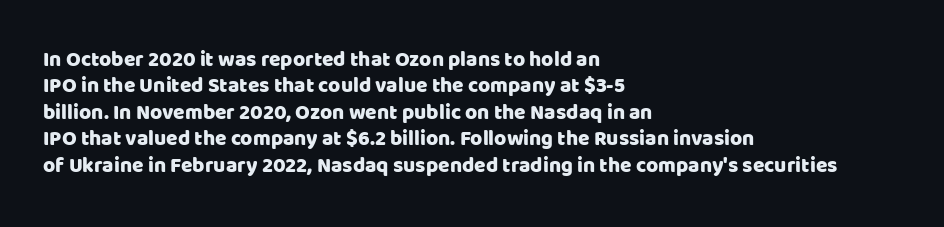
{"italic": "no", "underline": "no", "align": "left", "line_spacing": "normal", "line_spacing_ratio": 1.26, "letter_spacing": "normal", "letter_spacing_em": 0.0, "glyph_px": 21}
